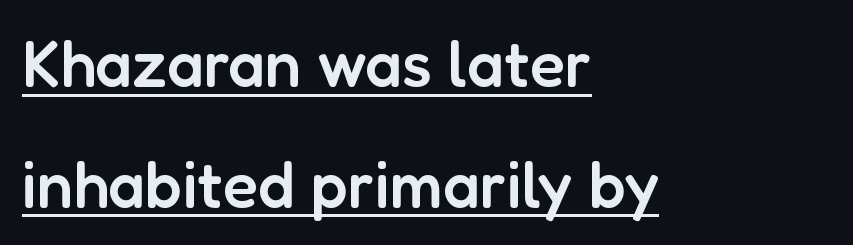
Q: Is the text bold? A: Semi-bold.
Q: Is the text italic (slanted)? A: No, it is upright.
Q: Is the typeface a serif or a sans-serif typeface? A: Sans-serif.
Q: Is the text underlined? A: Yes.
Q: How is the paragraph aligned? A: Left-aligned.
Q: Is the spacing between letters normal or unusually wide? A: Normal.
Q: Width (condensed, normal, or wide)? A: Normal.
Q: Stroke contrast? A: Low.
Q: x-height? A: Medium.
Q: Monospaced? A: No.
